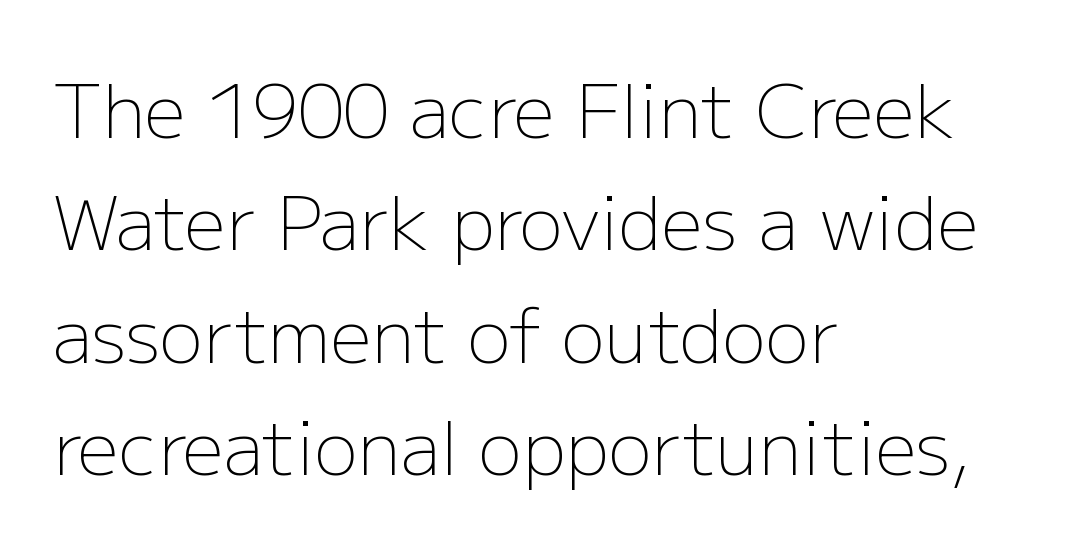
The specimen omits any rule beneath the text block's lines. Grotesque or geometric, the face here clearly has no serifs. Weight: in the light-to-regular range. Notice how descenders clear the ascenders below comfortably — that's standard leading. Horizontally, the lines are justified to the leading edge only.
